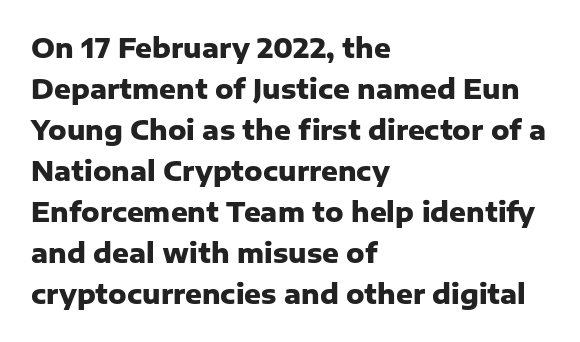
{"italic": "no", "bold": "yes", "underline": "no", "align": "left", "line_spacing": "normal", "line_spacing_ratio": 1.58, "letter_spacing": "normal", "letter_spacing_em": 0.0, "glyph_px": 26}
